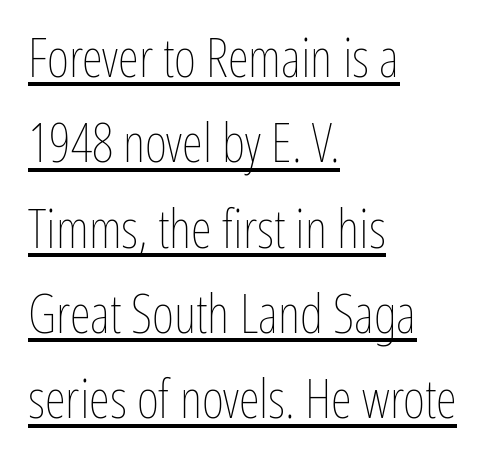
{"italic": "no", "bold": "no", "weight": "thin", "width": "condensed", "stroke_contrast": "low", "x_height": "medium", "monospaced": "no", "underline": "yes", "align": "left", "line_spacing": "normal", "line_spacing_ratio": 1.58, "letter_spacing": "normal", "letter_spacing_em": 0.0, "glyph_px": 54}
